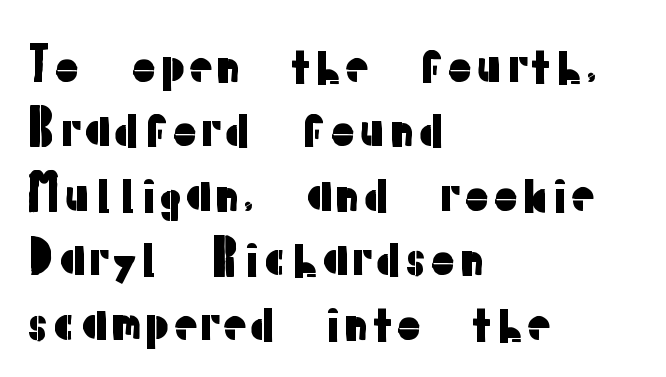
The rendering uses natural spacing where letterforms have individual widths. The space beneath each line is pristine and unruled. A student would call this left alignment; a typographer would say flush left, rag right. The tracking reads as untouched default to a designer's eye.
